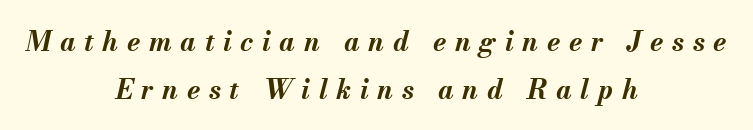
{"italic": "yes", "lean": "right", "slant_degrees": 13, "bold": "yes", "underline": "no", "align": "center", "line_spacing_ratio": 1.76, "letter_spacing": "wide", "letter_spacing_em": 0.32, "glyph_px": 27}
